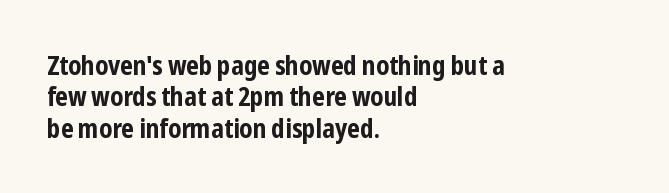
Q: Is the text bold? A: Yes.
Q: Is the text italic (slanted)? A: No, it is upright.
Q: Is the text underlined? A: No.
Q: How is the paragraph aligned? A: Left-aligned.
Q: Is the spacing between letters normal or unusually wide? A: Normal.
